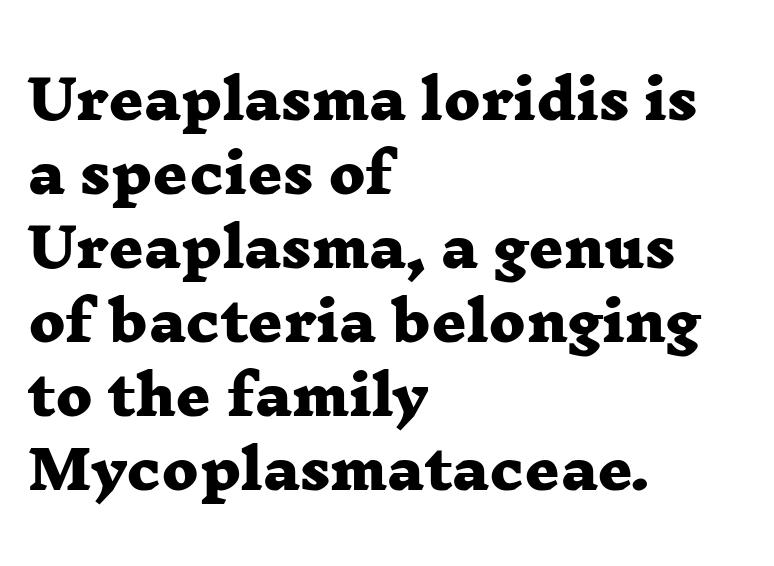
The image shows 54 px heavy, wide serif type; set left-aligned, normal line spacing (1.37x), normal letter spacing, not underlined; low stroke contrast and a medium x-height.
